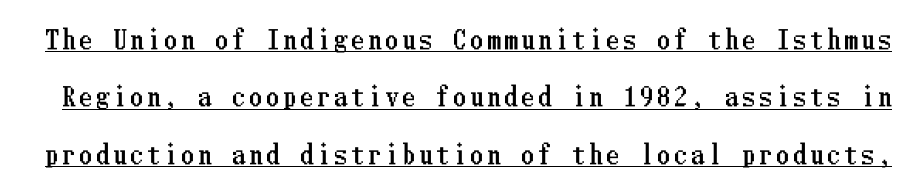
{"italic": "no", "underline": "yes", "line_spacing": "loose", "line_spacing_ratio": 2.3, "glyph_px": 25}
